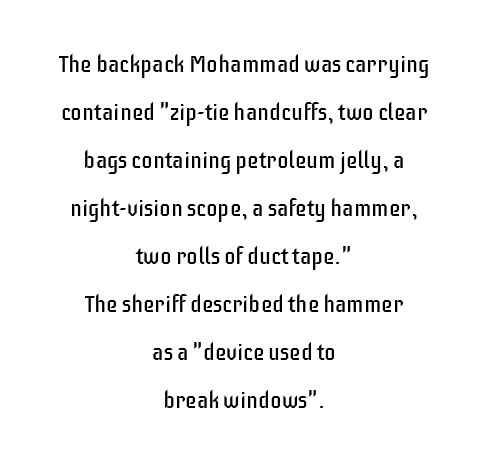
The image shows 23 px text type, upright; set centered, loose line spacing (2.09x), normal letter spacing, not underlined.
